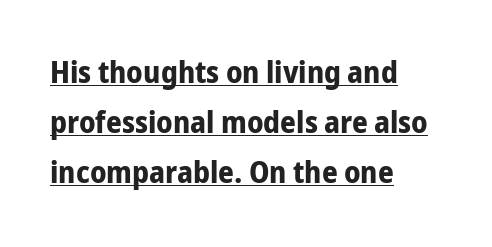
The face used here is a sans, in the tradition of grotesques and geometrics. Every stem runs plumb, perpendicular to the baseline. Between one letter and the next there's only the usual sliver of space. A typesetter would call this proportional, since set widths differ per character. The ragged edge is on the right, which tells us the setting is flush left.
